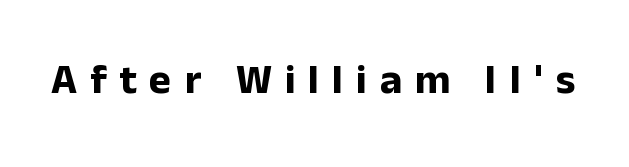
Bare-footed words on every line. Does the weight exceed regular? Yes, all the way to bold. Short note: letters widely spaced. Upright lettering throughout. A typesetter would call this proportional, since set widths differ per character.
